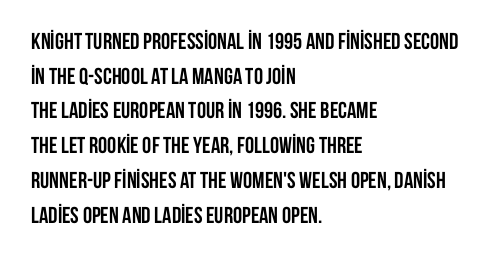
The image shows 23 px bold type, upright; set left-aligned, normal line spacing (1.51x), normal letter spacing, not underlined.
